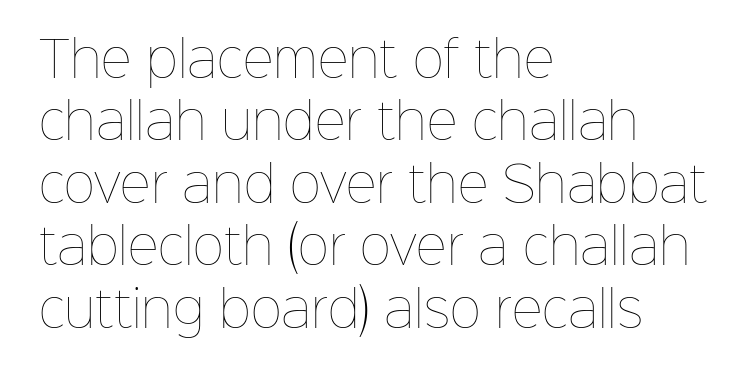
Only glyphs here, with clear space below each row. Between one letter and the next there's only the usual sliver of space. The lines in this sample share a left origin and differ only in where they stop. A typesetter would call this proportional, since set widths differ per character. If you drew a line through each stem, it would be perfectly vertical.
